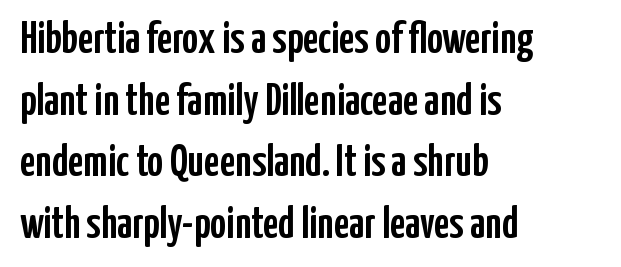
The image shows 44 px condensed sans-serif type, upright; set left-aligned, normal line spacing (1.4x), normal letter spacing, not underlined; low stroke contrast and a medium x-height.
